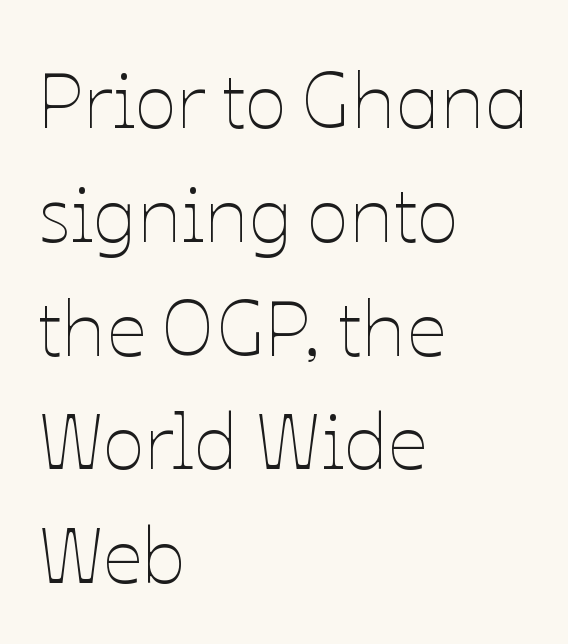
The image shows 79 px thin type, upright; set left-aligned, normal line spacing (1.44x), normal letter spacing, not underlined; low stroke contrast and a medium x-height.
